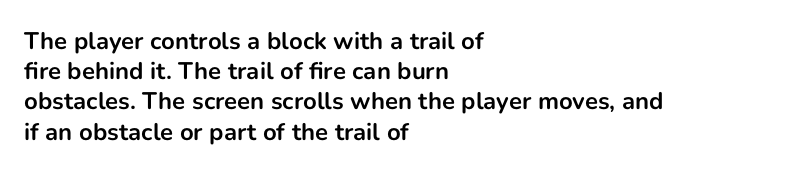
Q: Is the text bold? A: Yes.
Q: Is the text italic (slanted)? A: No, it is upright.
Q: Is the text underlined? A: No.
Q: How is the paragraph aligned? A: Left-aligned.
Q: Is the spacing between letters normal or unusually wide? A: Normal.
Q: Is the spacing between lines tight, normal or loose? A: Normal.
